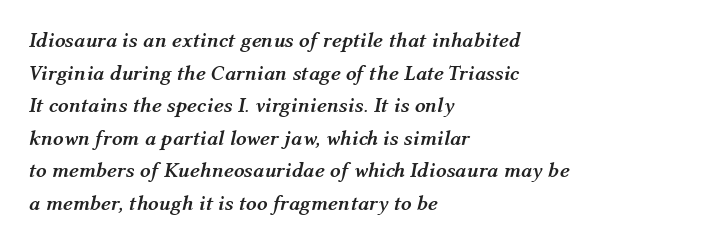
The image shows 21 px bold type, italic (leaning right); set left-aligned, normal line spacing (1.55x), normal letter spacing, not underlined.
